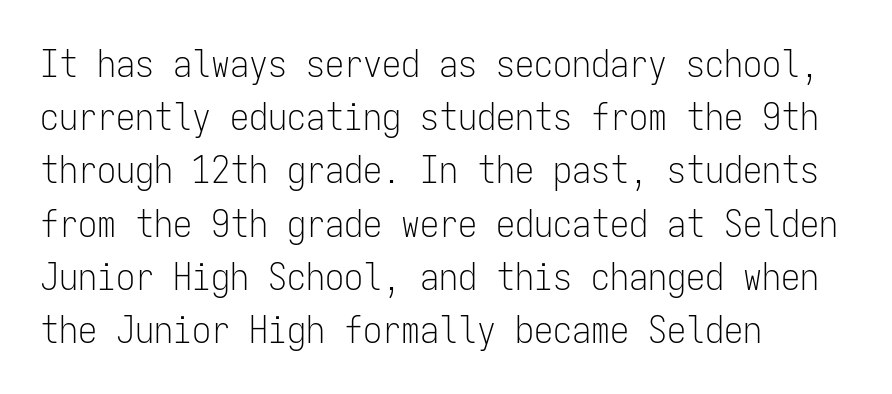
Q: Is the text bold? A: No.
Q: Is the text italic (slanted)? A: No, it is upright.
Q: Is the typeface a serif or a sans-serif typeface? A: Sans-serif.
Q: Is the text underlined? A: No.
Q: How is the paragraph aligned? A: Left-aligned.
Q: Is the spacing between letters normal or unusually wide? A: Normal.
Q: Is the spacing between lines tight, normal or loose? A: Normal.
Q: Width (condensed, normal, or wide)? A: Condensed.
Q: Stroke contrast? A: Low.
Q: x-height? A: Medium.
Q: Monospaced? A: Yes.
